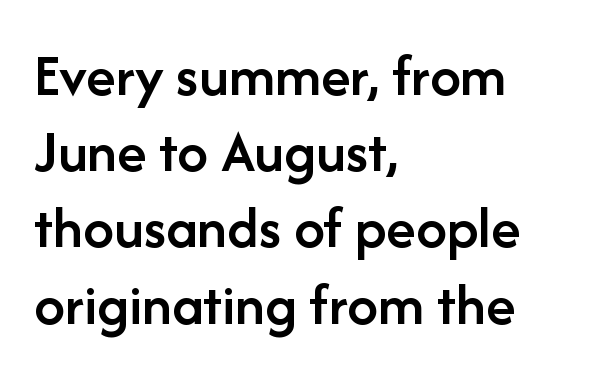
Q: Is the text bold? A: Semi-bold.
Q: Is the text italic (slanted)? A: No, it is upright.
Q: Is the typeface a serif or a sans-serif typeface? A: Sans-serif.
Q: Is the text underlined? A: No.
Q: How is the paragraph aligned? A: Left-aligned.
Q: Is the spacing between letters normal or unusually wide? A: Normal.
Q: Is the spacing between lines tight, normal or loose? A: Normal.
Q: Width (condensed, normal, or wide)? A: Normal.
Q: Stroke contrast? A: Low.
Q: x-height? A: Medium.
Q: Monospaced? A: No.
